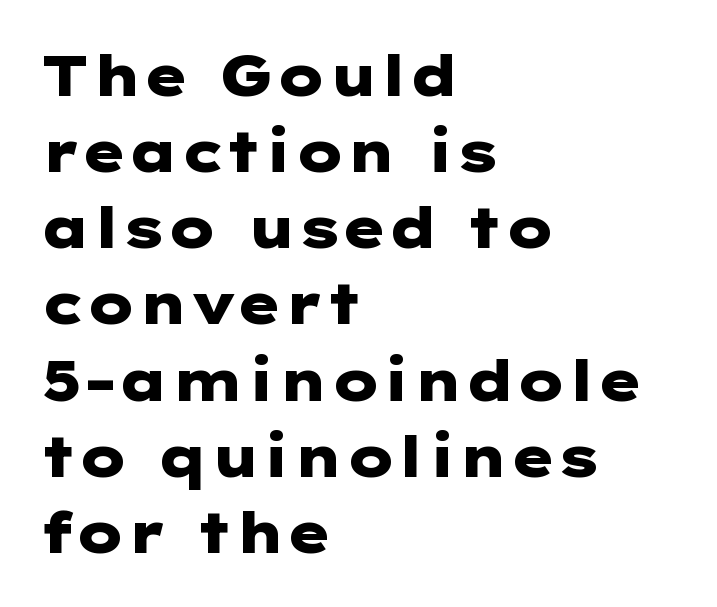
The image shows 56 px heavy, wide sans-serif type, upright; set left-aligned, normal line spacing (1.36x), normal letter spacing, not underlined; low stroke contrast and a medium x-height.
